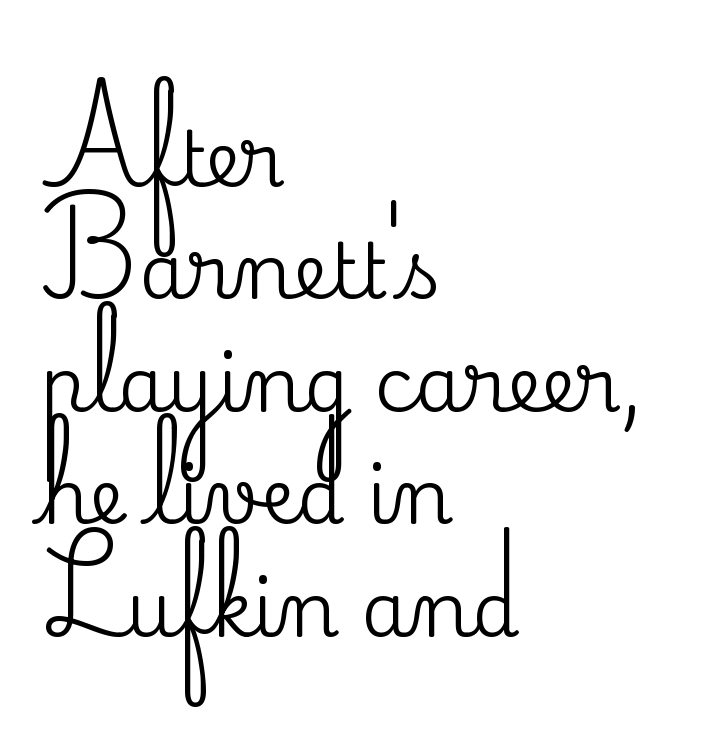
Note the varied advance widths — an 'i' is clearly narrower than an 'm'. A student would call this left alignment; a typographer would say flush left, rag right. This block has exactly the height ordinary leading produces. Notice how the stems are strictly vertical — no italics here.
